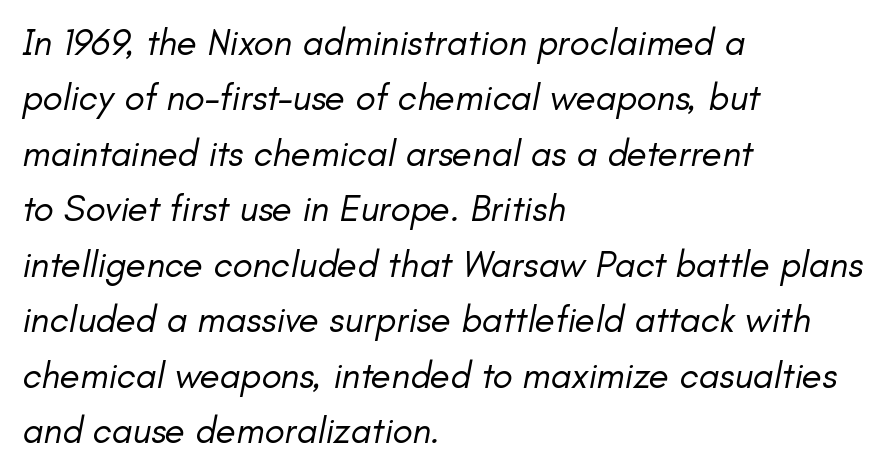
The image shows 37 px regular-weight type, italic (leaning right); set left-aligned, normal line spacing (1.5x), normal letter spacing, not underlined; low stroke contrast and a small x-height.
